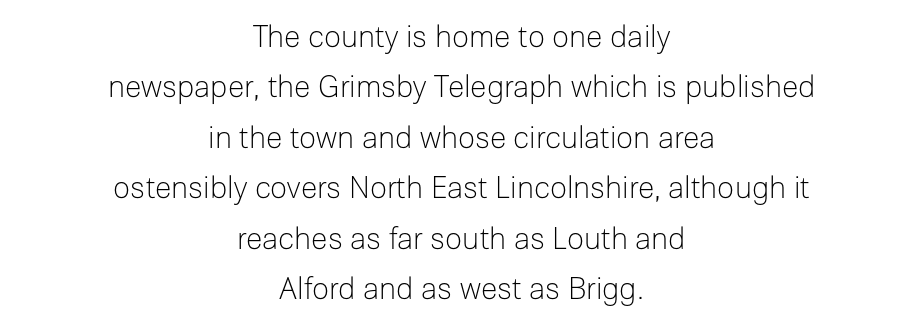
Q: Is the text bold? A: No.
Q: Is the text italic (slanted)? A: No, it is upright.
Q: Is the typeface a serif or a sans-serif typeface? A: Sans-serif.
Q: Is the text underlined? A: No.
Q: How is the paragraph aligned? A: Centered.
Q: Is the spacing between letters normal or unusually wide? A: Normal.
Q: Is the spacing between lines tight, normal or loose? A: Normal.
Q: Width (condensed, normal, or wide)? A: Normal.
Q: Stroke contrast? A: Low.
Q: x-height? A: Medium.
Q: Monospaced? A: No.
